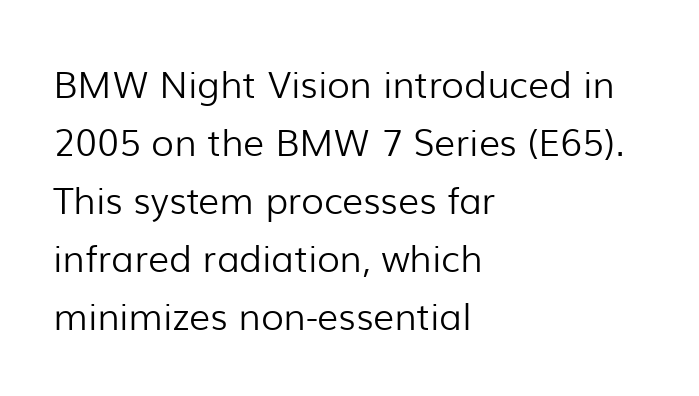
Q: Is the text bold? A: No.
Q: Is the text italic (slanted)? A: No, it is upright.
Q: Is the typeface a serif or a sans-serif typeface? A: Sans-serif.
Q: Is the text underlined? A: No.
Q: How is the paragraph aligned? A: Left-aligned.
Q: Is the spacing between letters normal or unusually wide? A: Normal.
Q: Is the spacing between lines tight, normal or loose? A: Normal.
Q: Width (condensed, normal, or wide)? A: Normal.
Q: Stroke contrast? A: Low.
Q: x-height? A: Medium.
Q: Monospaced? A: No.
